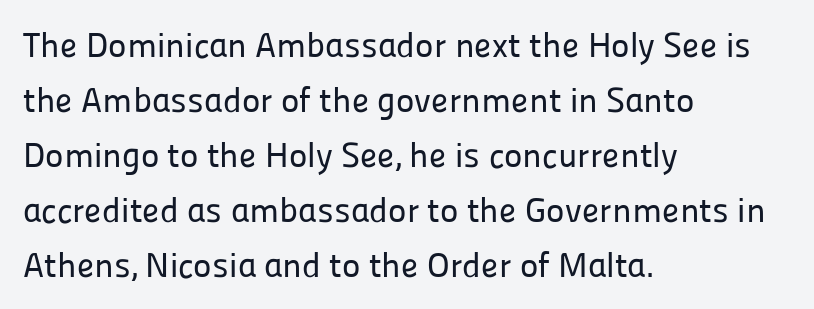
{"serif": "no", "italic": "no", "width": "normal", "stroke_contrast": "low", "x_height": "medium", "monospaced": "no", "underline": "no", "align": "left", "line_spacing": "normal", "line_spacing_ratio": 1.57, "letter_spacing": "normal", "letter_spacing_em": 0.0, "glyph_px": 35}
